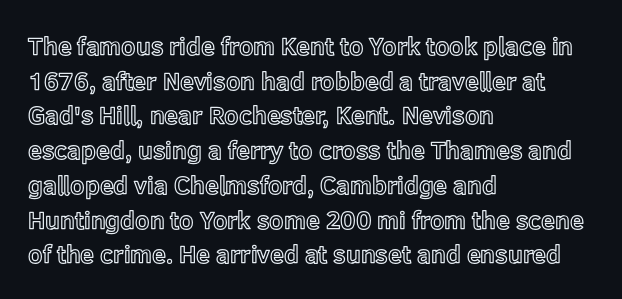
The image shows 25 px text type, upright; set left-aligned, normal line spacing (1.39x), normal letter spacing, not underlined.
